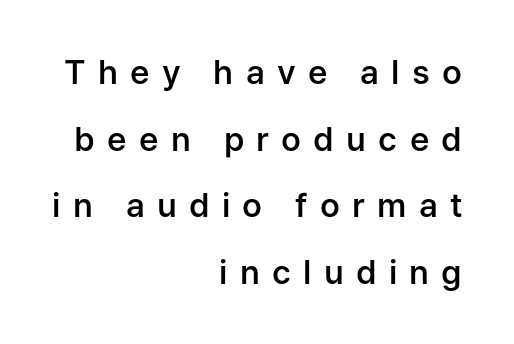
{"serif": "no", "italic": "no", "bold": "semi", "weight": "semibold", "width": "normal", "stroke_contrast": "low", "x_height": "medium", "monospaced": "no", "underline": "no", "align": "right", "line_spacing": "loose", "line_spacing_ratio": 2.02, "letter_spacing": "wide", "letter_spacing_em": 0.37, "glyph_px": 33}
